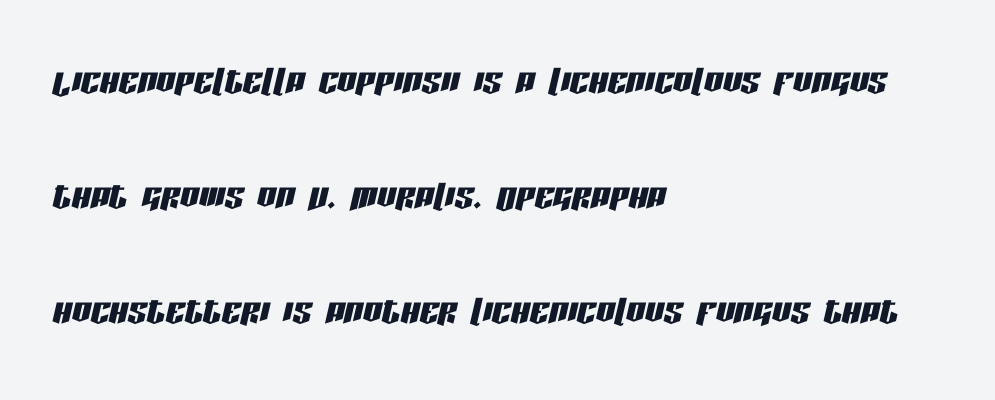
{"italic": "yes", "lean": "right", "slant_degrees": 13, "width": "condensed", "stroke_contrast": "low", "x_height": "large", "monospaced": "no", "underline": "no", "align": "left", "line_spacing": "loose", "line_spacing_ratio": 2.45, "letter_spacing": "normal", "letter_spacing_em": 0.0, "glyph_px": 47}
